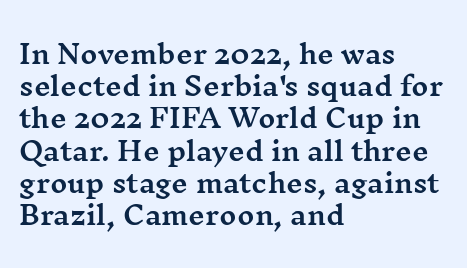
The image shows 26 px text type, upright; set left-aligned, line spacing 1.24x, normal letter spacing, not underlined.
